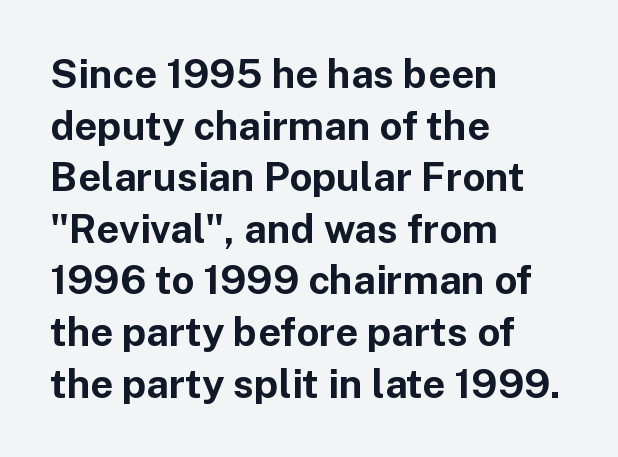
The image shows 40 px bold sans-serif type, upright; set left-aligned, normal line spacing (1.29x), normal letter spacing, not underlined; low stroke contrast and a medium x-height.
